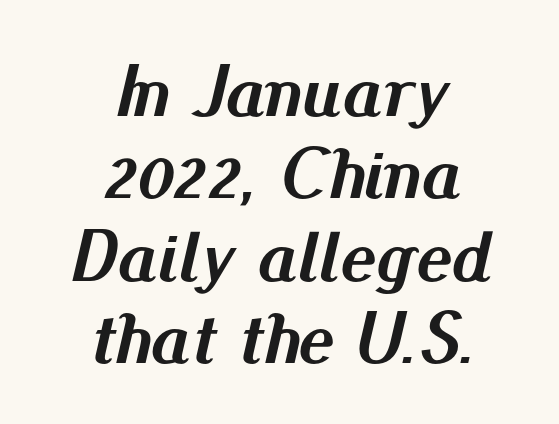
Q: Is the text bold? A: Yes.
Q: Is the text italic (slanted)? A: Yes, it leans right by about 13 degrees.
Q: Is the text underlined? A: No.
Q: How is the paragraph aligned? A: Centered.
Q: Is the spacing between letters normal or unusually wide? A: Normal.
Q: Is the spacing between lines tight, normal or loose? A: Tight.
Q: Width (condensed, normal, or wide)? A: Normal.
Q: Stroke contrast? A: Medium.
Q: x-height? A: Small.
Q: Monospaced? A: No.
